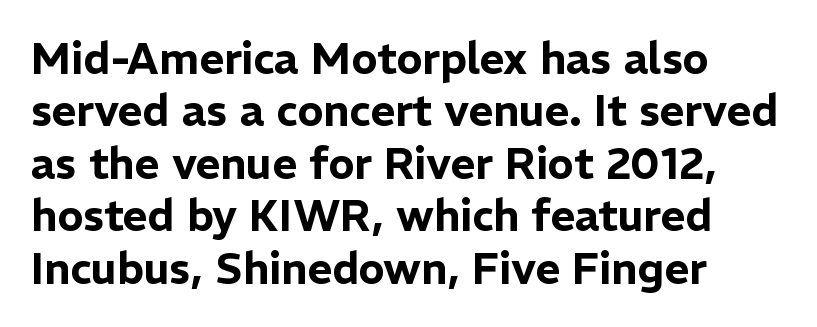
{"serif": "no", "italic": "no", "width": "normal", "stroke_contrast": "low", "x_height": "medium", "monospaced": "no", "underline": "no", "align": "left", "line_spacing_ratio": 1.22, "letter_spacing": "normal", "letter_spacing_em": 0.0, "glyph_px": 43}
